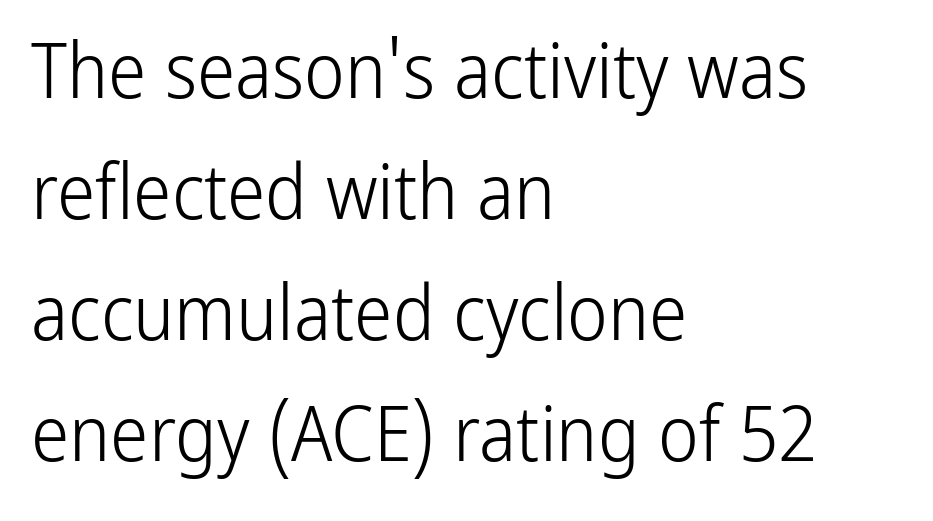
Q: Is the text bold? A: No.
Q: Is the text italic (slanted)? A: No, it is upright.
Q: Is the typeface a serif or a sans-serif typeface? A: Sans-serif.
Q: Is the text underlined? A: No.
Q: How is the paragraph aligned? A: Left-aligned.
Q: Is the spacing between letters normal or unusually wide? A: Normal.
Q: Is the spacing between lines tight, normal or loose? A: Normal.
Q: Width (condensed, normal, or wide)? A: Condensed.
Q: Stroke contrast? A: Low.
Q: x-height? A: Medium.
Q: Monospaced? A: No.
